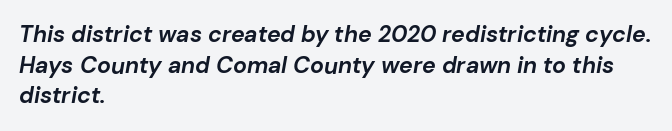
Glyph-to-glyph distance matches everyday printed text. Glance below the letters and you will spot only blank space. Bold? Absolutely — the strokes are thick and heavy. Casual observation: everything's shoved over to the left. One glance says typical: line gaps are just what's usual.
